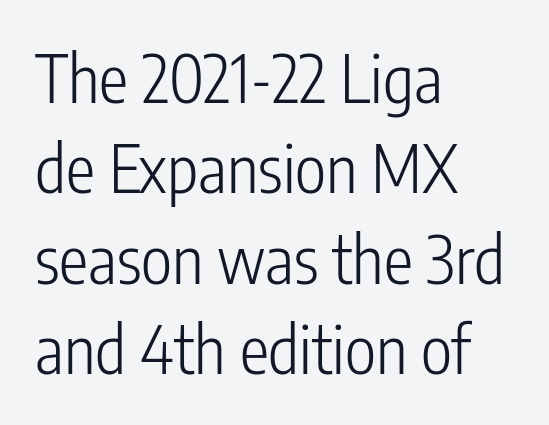
The image shows 66 px light, condensed sans-serif type, upright; set left-aligned, normal line spacing (1.37x), normal letter spacing, not underlined; low stroke contrast and a medium x-height.
